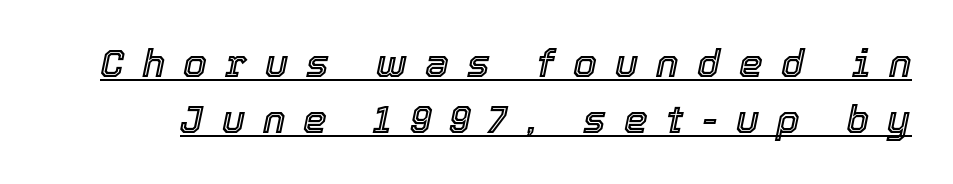
{"italic": "yes", "lean": "right", "slant_degrees": 12, "width": "normal", "x_height": "medium", "monospaced": "no", "underline": "yes", "line_spacing": "normal", "line_spacing_ratio": 1.48, "letter_spacing": "wide", "letter_spacing_em": 0.48, "glyph_px": 38}
